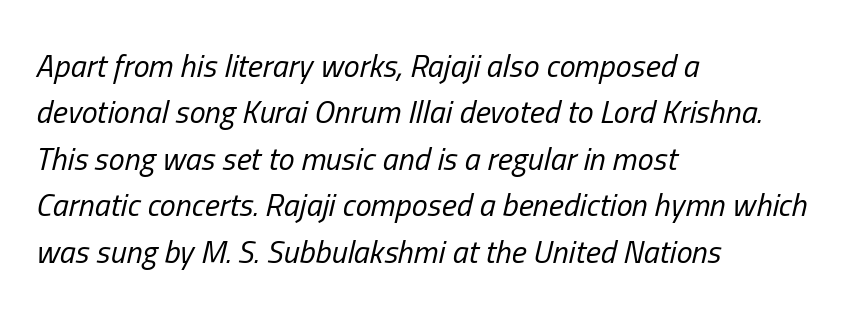
Q: Is the text bold? A: No.
Q: Is the text italic (slanted)? A: Yes, it leans right by about 13 degrees.
Q: Is the text underlined? A: No.
Q: How is the paragraph aligned? A: Left-aligned.
Q: Is the spacing between letters normal or unusually wide? A: Normal.
Q: Is the spacing between lines tight, normal or loose? A: Normal.
Q: Width (condensed, normal, or wide)? A: Condensed.
Q: Stroke contrast? A: Low.
Q: x-height? A: Medium.
Q: Monospaced? A: No.
